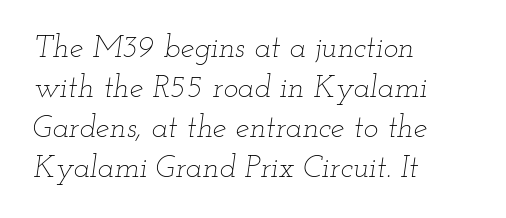
Nobody touched the tracking dial on this one. Rendered with sloped, italic letterforms. Quick note: interline space is typical. In CSS terms this would be text-align: left. Unmarked baselines from the first word to the last. The letters look calm and open, with moderate or lighter stems.
